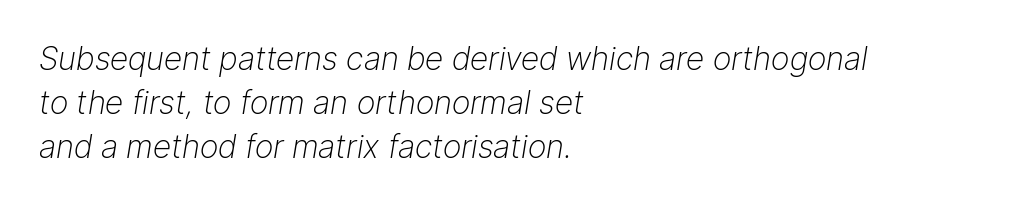
The image shows 32 px light type, italic (leaning right); set left-aligned, normal line spacing (1.37x), normal letter spacing, not underlined; low stroke contrast and a medium x-height.
